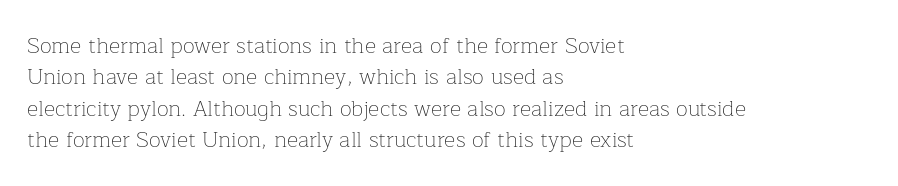
{"italic": "no", "bold": "no", "underline": "no", "align": "left", "line_spacing": "normal", "line_spacing_ratio": 1.43, "letter_spacing": "normal", "letter_spacing_em": 0.0, "glyph_px": 22}
